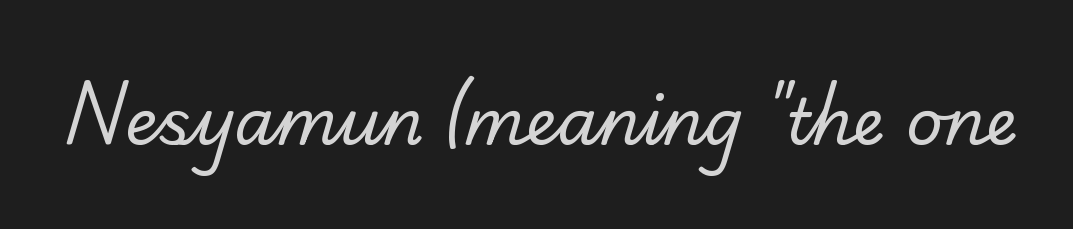
The area under the type is left untouched. Is this a sans? No — the strokes have serifs. This rendering leaves character spacing at its baseline value. These lines are rendered in a variable-pitch font. This reads as an unemphasized weight, regular at the heaviest.
